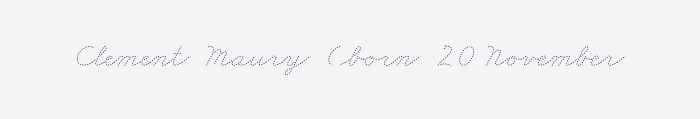
The image shows 34 px thin, wide type; set normal letter spacing, not underlined; low stroke contrast and a small x-height.
